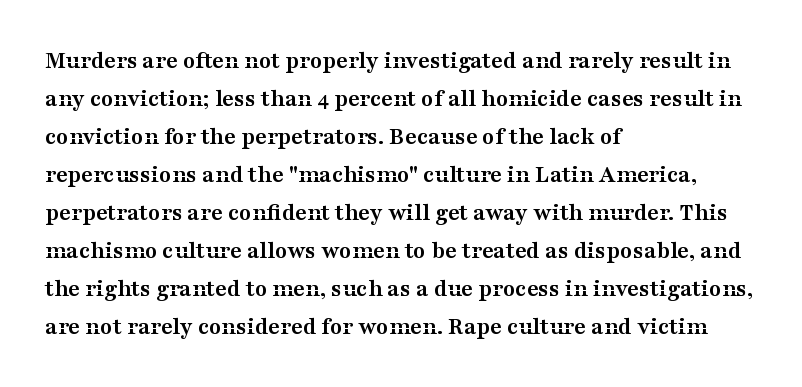
The image shows 25 px bold type, upright; set left-aligned, normal line spacing (1.52x), normal letter spacing, not underlined.
